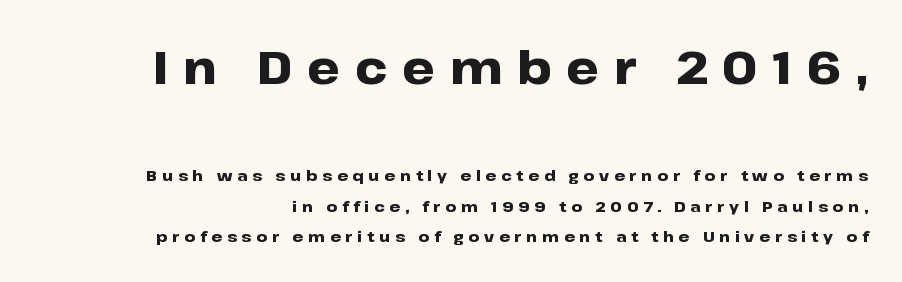
The image shows 46 px heavy, wide sans-serif type, upright; set loose line spacing (2.03x), unusually wide letter spacing (+0.32 em), not underlined; the first (top) block is 3.07x larger; low stroke contrast and a medium x-height.
